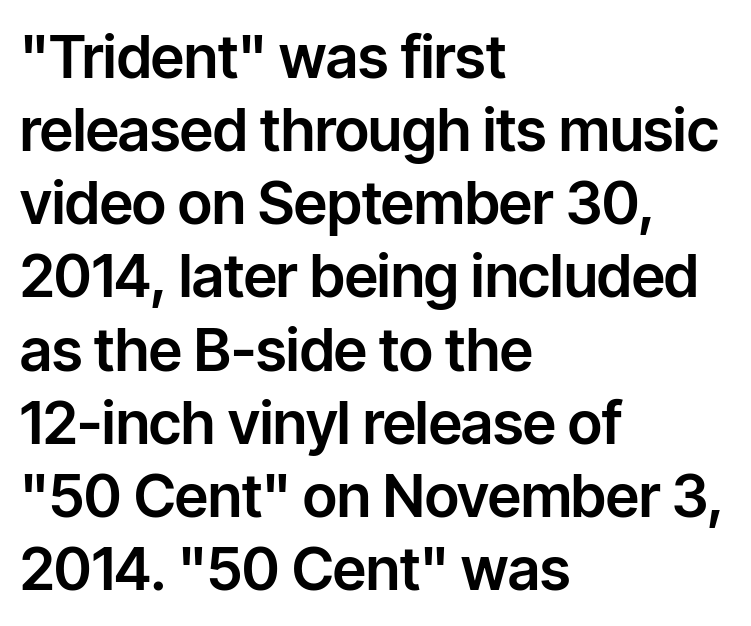
{"serif": "no", "italic": "no", "width": "normal", "stroke_contrast": "low", "x_height": "medium", "monospaced": "no", "underline": "no", "align": "left", "line_spacing_ratio": 1.24, "letter_spacing": "normal", "letter_spacing_em": 0.0, "glyph_px": 59}
